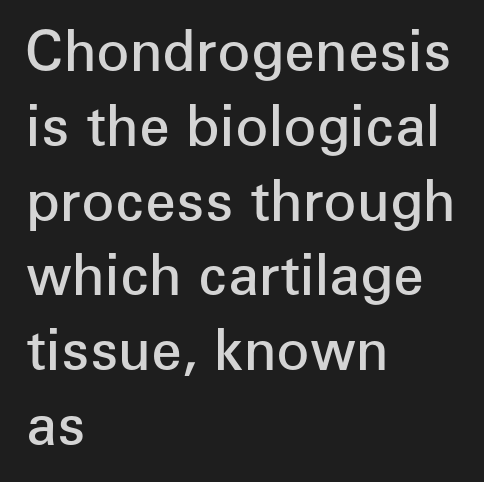
Q: Is the text bold? A: Semi-bold.
Q: Is the text italic (slanted)? A: No, it is upright.
Q: Is the typeface a serif or a sans-serif typeface? A: Sans-serif.
Q: Is the text underlined? A: No.
Q: How is the paragraph aligned? A: Left-aligned.
Q: Is the spacing between letters normal or unusually wide? A: Normal.
Q: Is the spacing between lines tight, normal or loose? A: Normal.
Q: Width (condensed, normal, or wide)? A: Normal.
Q: Stroke contrast? A: Low.
Q: x-height? A: Medium.
Q: Monospaced? A: No.
